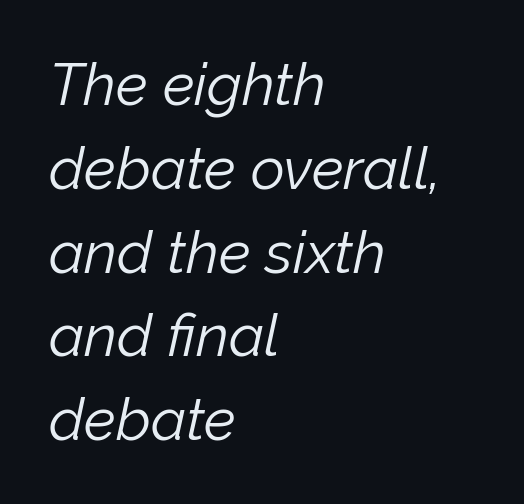
{"italic": "yes", "lean": "right", "slant_degrees": 12, "bold": "no", "weight": "light", "width": "normal", "stroke_contrast": "low", "x_height": "medium", "monospaced": "no", "underline": "no", "align": "left", "line_spacing": "normal", "line_spacing_ratio": 1.42, "letter_spacing": "normal", "letter_spacing_em": 0.0, "glyph_px": 59}
